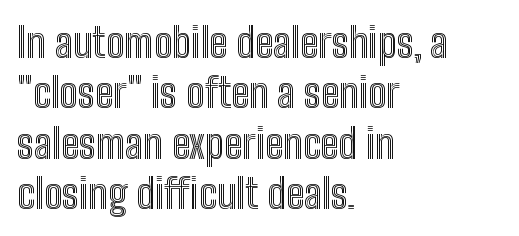
{"italic": "no", "width": "condensed", "x_height": "medium", "monospaced": "no", "underline": "no", "align": "left", "line_spacing_ratio": 1.23, "letter_spacing": "normal", "letter_spacing_em": 0.0, "glyph_px": 41}
